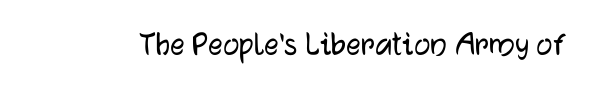
The image shows 36 px sans-serif type, upright; set normal letter spacing, not underlined; low stroke contrast and a medium x-height.
